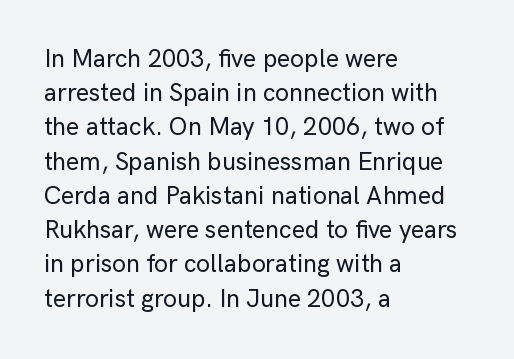
The lettering holds an erect, upright posture throughout. Nobody drew a line under any word here. This rendering uses left alignment, leaving the right contour irregular. Each new line begins a customary step beneath the previous one. Students, note that the glyphs here touch the page at normal intervals.
